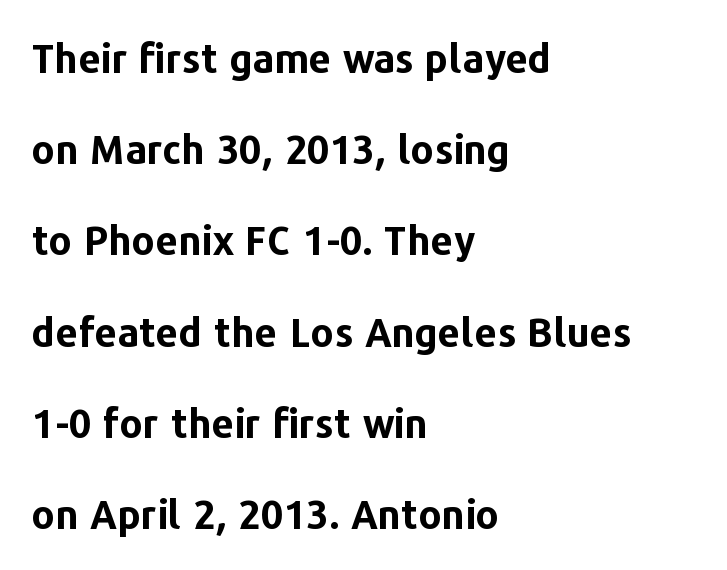
The image shows 40 px bold sans-serif type, upright; set left-aligned, loose line spacing (2.28x), normal letter spacing, not underlined; low stroke contrast and a medium x-height.
